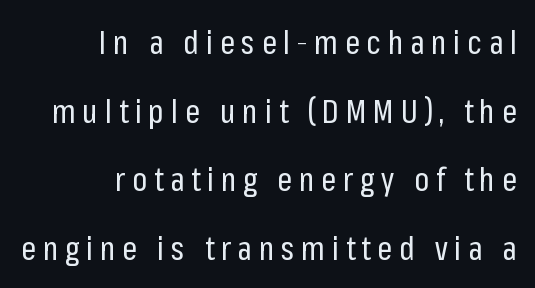
{"serif": "no", "italic": "no", "bold": "no", "weight": "regular", "width": "condensed", "stroke_contrast": "low", "x_height": "medium", "monospaced": "no", "underline": "no", "align": "right", "line_spacing": "loose", "line_spacing_ratio": 2.08, "letter_spacing": "wide", "letter_spacing_em": 0.2, "glyph_px": 33}
